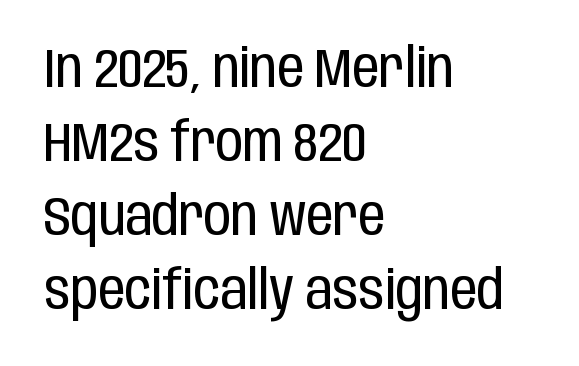
The image shows 54 px regular-weight, condensed sans-serif type, upright; set left-aligned, normal line spacing (1.37x), normal letter spacing, not underlined; low stroke contrast and a large x-height.
